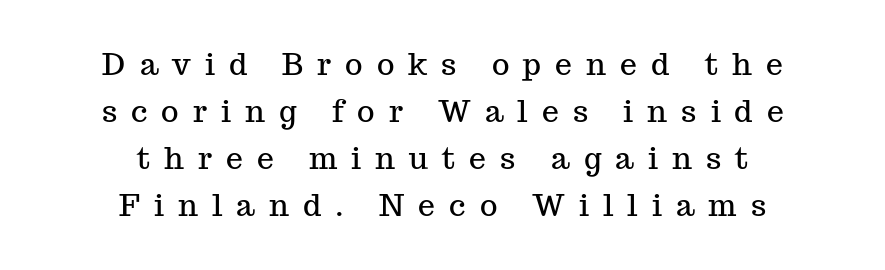
The image shows 30 px serif type, upright; set centered, normal line spacing (1.57x), unusually wide letter spacing (+0.47 em), not underlined; medium stroke contrast and a medium x-height.
